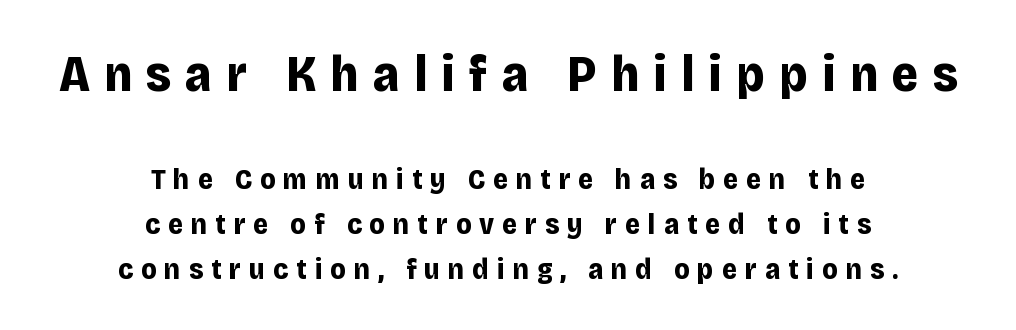
The type family on display is of the sans-serif kind. Nobody drew a line under any word here. Horizontally, the lines are justified to the midpoint only. In terms of letterspacing, this is a distinctly airy, spread setting. Two sizes are in play, and the larger belongs to the first block.
